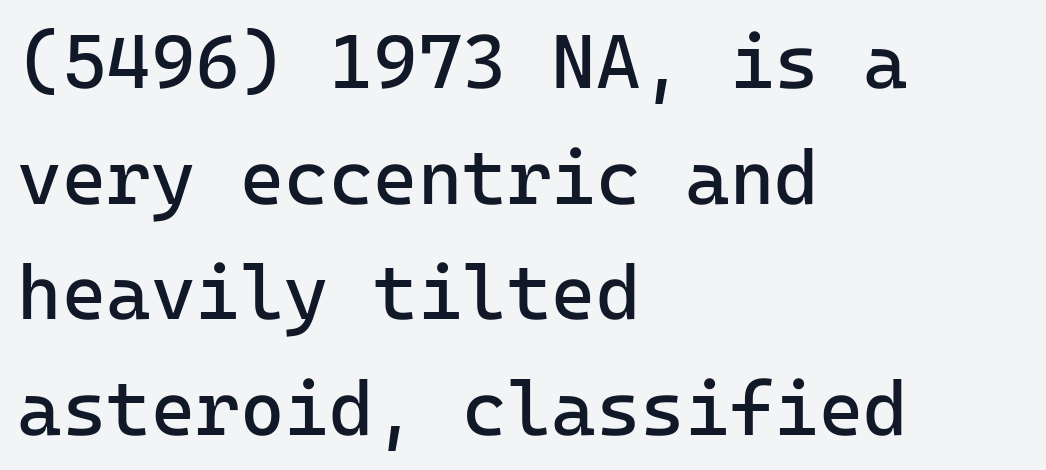
{"serif": "no", "italic": "no", "bold": "no", "weight": "regular", "width": "normal", "stroke_contrast": "low", "x_height": "medium", "underline": "no", "align": "left", "line_spacing": "normal", "line_spacing_ratio": 1.52, "letter_spacing": "normal", "letter_spacing_em": 0.0, "glyph_px": 76}
